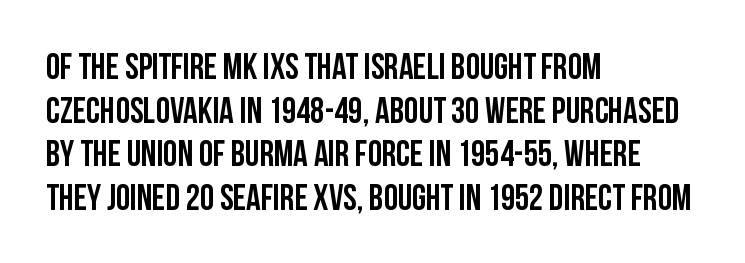
Q: Is the text bold? A: Yes.
Q: Is the text italic (slanted)? A: No, it is upright.
Q: Is the typeface a serif or a sans-serif typeface? A: Sans-serif.
Q: Is the text underlined? A: No.
Q: How is the paragraph aligned? A: Left-aligned.
Q: Is the spacing between letters normal or unusually wide? A: Normal.
Q: Width (condensed, normal, or wide)? A: Condensed.
Q: Stroke contrast? A: Low.
Q: x-height? A: Large.
Q: Monospaced? A: No.
